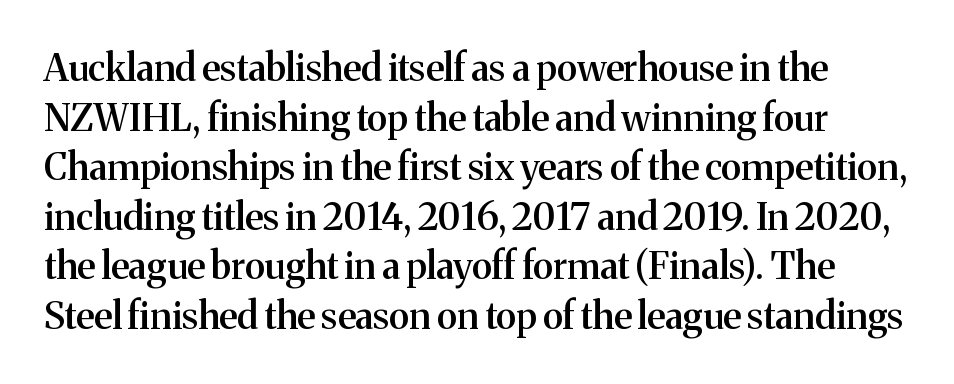
Classification — serif. A typesetter would call this proportional, since set widths differ per character. The specimen reads as upright at a glance. Horizontal bands of white between lines are of average thickness.
